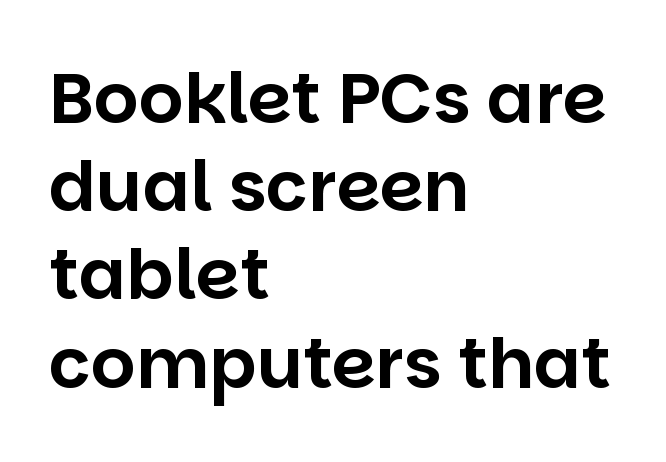
The lines in this sample share a left origin and differ only in where they stop. Do the characters align in a grid? No, the font is proportional. Quick note: underline off. Each word holds together tightly as a unit, with standard inter-letter gaps. Posture: straight, roman, zero tilt. Examine the stroke ends and you'll find no serifs.
